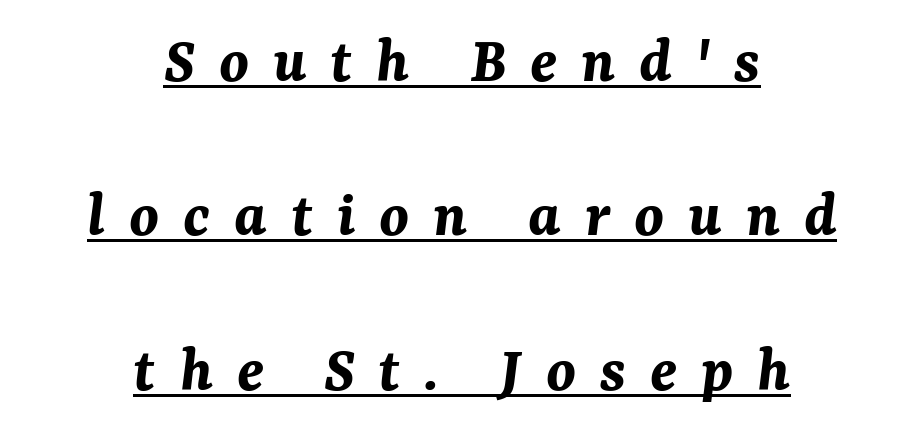
{"italic": "yes", "lean": "right", "slant_degrees": 7, "bold": "yes", "weight": "bold", "width": "normal", "stroke_contrast": "medium", "x_height": "medium", "monospaced": "no", "underline": "yes", "align": "center", "line_spacing": "loose", "line_spacing_ratio": 2.34, "letter_spacing": "wide", "letter_spacing_em": 0.36, "glyph_px": 66}
